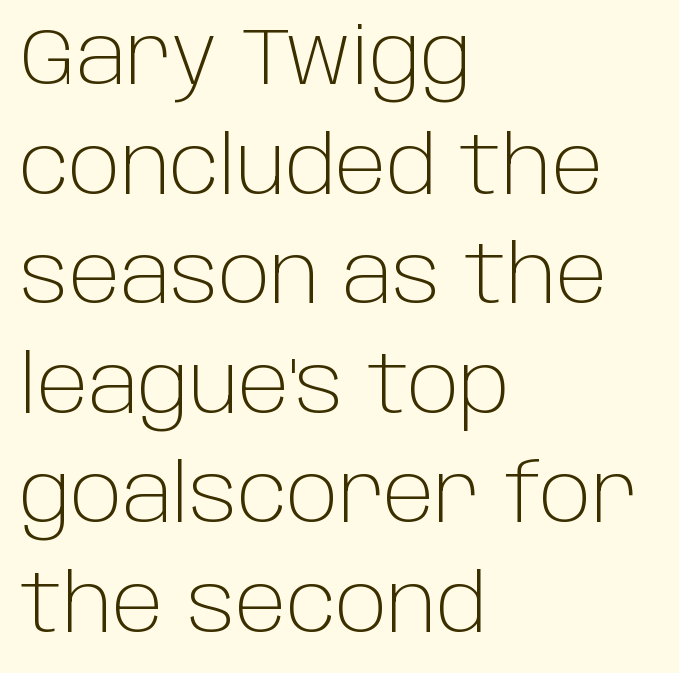
Heft: none added — not bold. Style check: upright. Reading down the column, the eye jumps a familiar distance to each next line. Plain, unruled lines of type. Short note: letters normally spaced. Each line starts at the same left margin while the right side varies.
